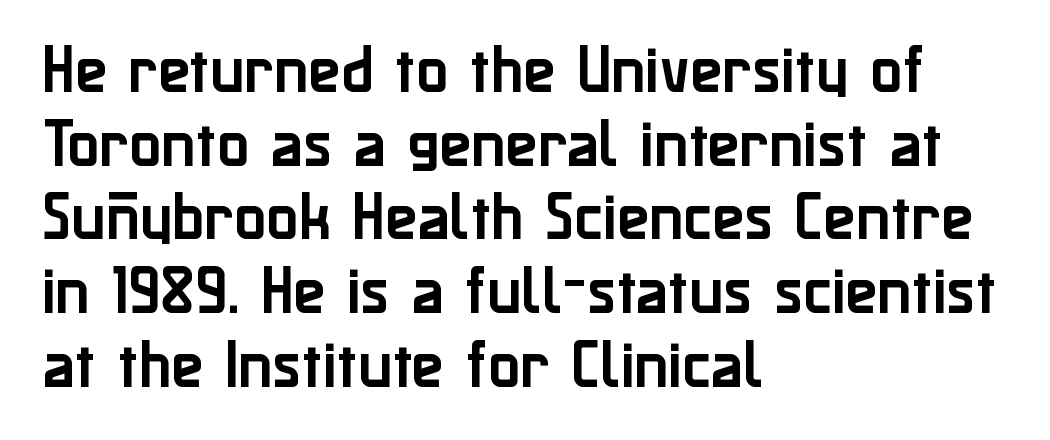
Upright lettering throughout. Check the space under the baseline: it is left empty. Type style note: lacks serifs. Think of a printed novel: that variable character pitch is what you see here. The space between consecutive lines is moderate. Students, note that the glyphs here touch the page at normal intervals.
